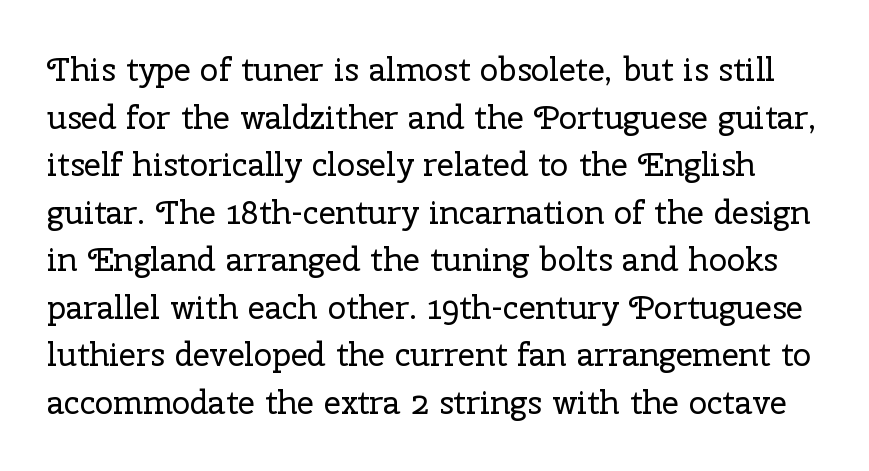
Q: Is the text bold? A: No.
Q: Is the text italic (slanted)? A: No, it is upright.
Q: Is the typeface a serif or a sans-serif typeface? A: Serif.
Q: Is the text underlined? A: No.
Q: Is the spacing between letters normal or unusually wide? A: Normal.
Q: Is the spacing between lines tight, normal or loose? A: Normal.
Q: Width (condensed, normal, or wide)? A: Normal.
Q: Stroke contrast? A: Low.
Q: x-height? A: Medium.
Q: Monospaced? A: No.
